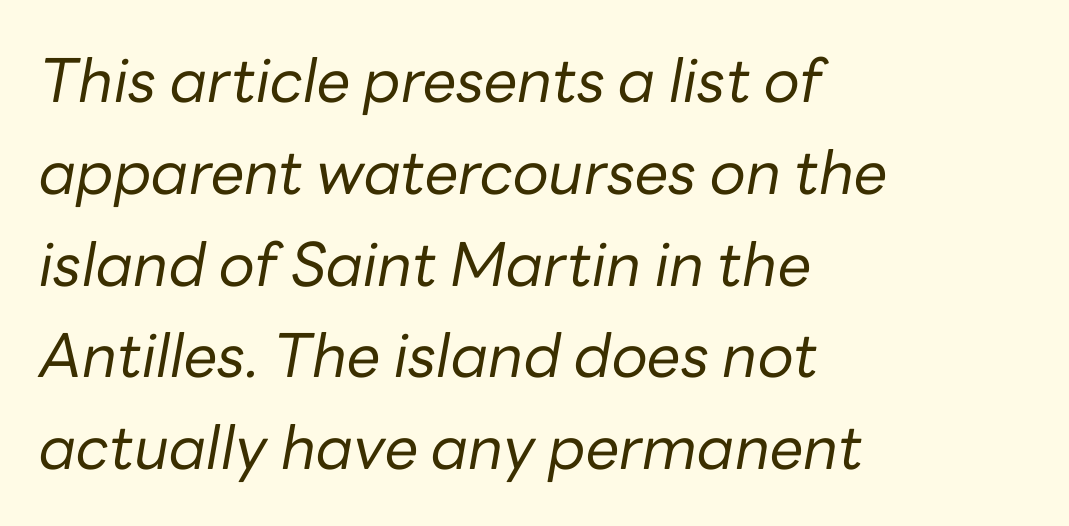
Q: Is the text bold? A: No.
Q: Is the text italic (slanted)? A: Yes, it leans right by about 10 degrees.
Q: Is the text underlined? A: No.
Q: How is the paragraph aligned? A: Left-aligned.
Q: Is the spacing between letters normal or unusually wide? A: Normal.
Q: Is the spacing between lines tight, normal or loose? A: Normal.
Q: Width (condensed, normal, or wide)? A: Normal.
Q: Stroke contrast? A: Low.
Q: x-height? A: Medium.
Q: Monospaced? A: No.
